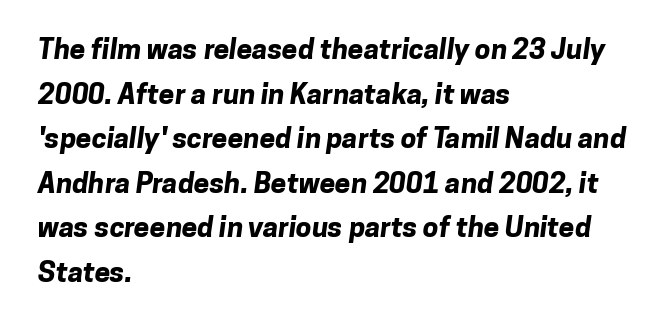
The image shows 28 px bold sans-serif type; set left-aligned, normal line spacing (1.59x), normal letter spacing, not underlined; low stroke contrast and a medium x-height.
